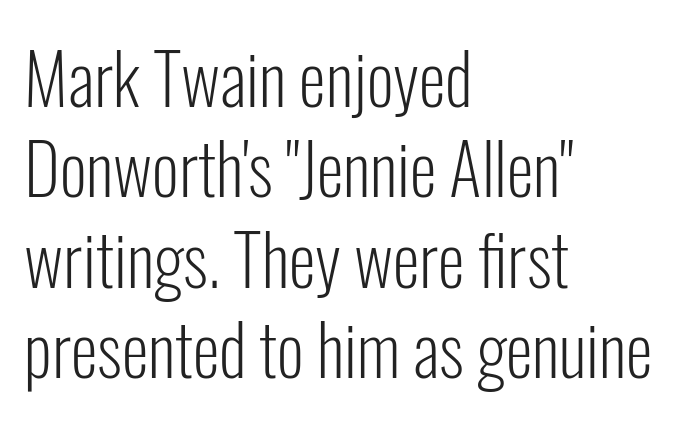
{"serif": "no", "italic": "no", "bold": "no", "weight": "light", "width": "condensed", "stroke_contrast": "low", "x_height": "medium", "monospaced": "no", "underline": "no", "align": "left", "line_spacing": "normal", "line_spacing_ratio": 1.31, "letter_spacing": "normal", "letter_spacing_em": 0.0, "glyph_px": 69}
